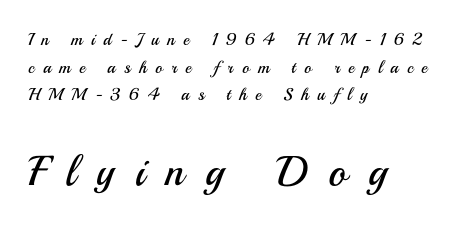
{"serif": "no", "bold": "no", "weight": "regular", "width": "normal", "stroke_contrast": "medium", "x_height": "small", "monospaced": "no", "underline": "no", "align": "left", "line_spacing": "normal", "line_spacing_ratio": 1.63, "letter_spacing": "wide", "letter_spacing_em": 0.5, "larger_block": "second", "size_ratio": 2.47, "glyph_px": 42}
